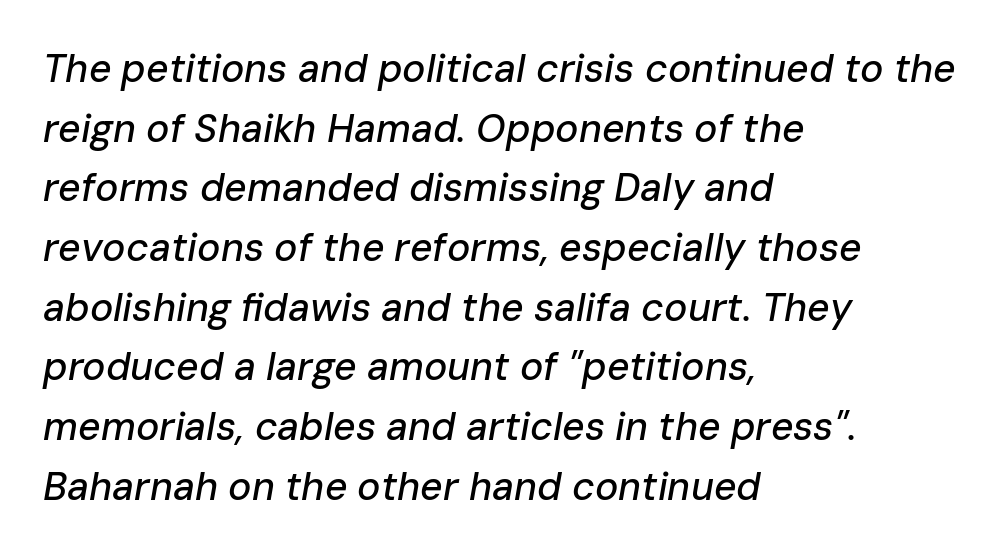
The image shows 39 px text type, italic (leaning right); set left-aligned, normal line spacing (1.53x), normal letter spacing, not underlined; low stroke contrast and a medium x-height.
